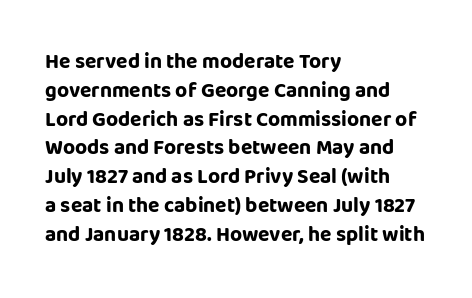
Q: Is the text bold? A: Yes.
Q: Is the text italic (slanted)? A: No, it is upright.
Q: Is the text underlined? A: No.
Q: How is the paragraph aligned? A: Left-aligned.
Q: Is the spacing between letters normal or unusually wide? A: Normal.
Q: Is the spacing between lines tight, normal or loose? A: Normal.
